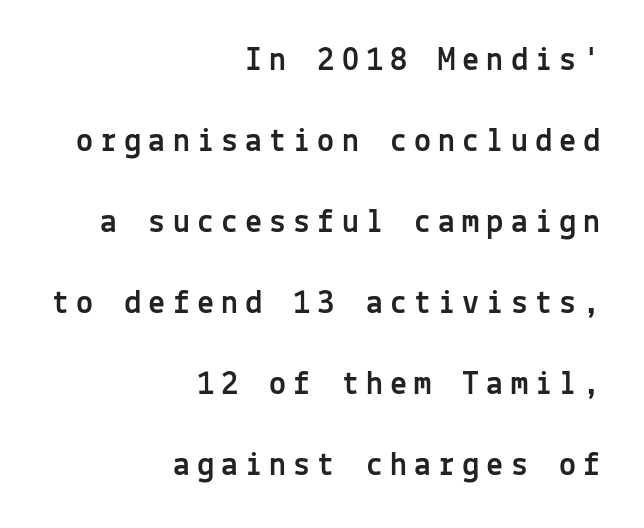
The image shows 34 px sans-serif type, upright, monospaced; set right-aligned, loose line spacing (2.38x), unusually wide letter spacing (+0.21 em), not underlined; a medium x-height.
